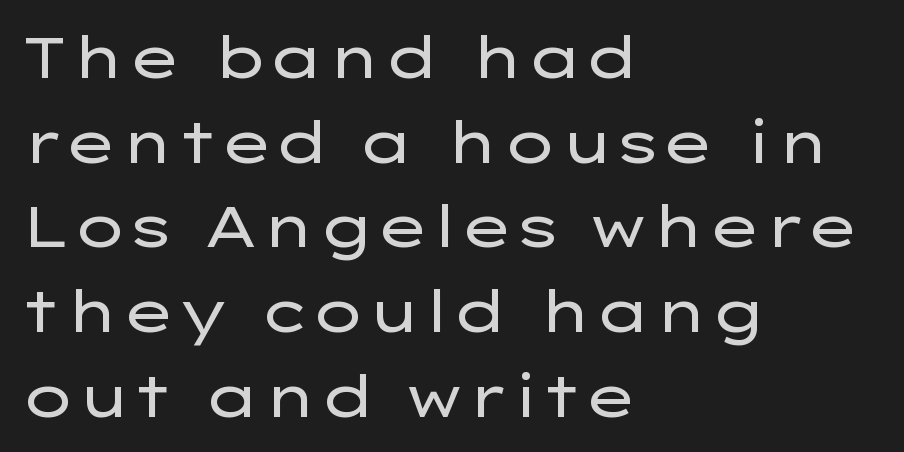
Note: no serifs on the glyphs. Upright lettering throughout. Honestly, the letter spacing is just normal — you wouldn't notice it. Underlining? Definitely not there. Note the varied advance widths — an 'i' is clearly narrower than an 'm'. Honestly, the row spacing looks completely unremarkable.
